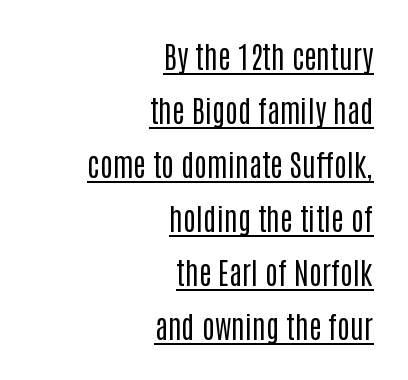
Q: Is the text bold? A: No.
Q: Is the text italic (slanted)? A: No, it is upright.
Q: Is the typeface a serif or a sans-serif typeface? A: Sans-serif.
Q: Is the text underlined? A: Yes.
Q: How is the paragraph aligned? A: Right-aligned.
Q: Is the spacing between letters normal or unusually wide? A: Normal.
Q: Width (condensed, normal, or wide)? A: Condensed.
Q: Stroke contrast? A: Low.
Q: x-height? A: Large.
Q: Monospaced? A: No.
